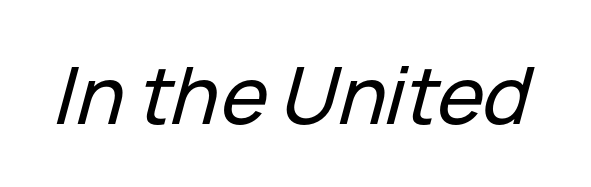
Q: Is the text italic (slanted)? A: Yes, it leans right by about 15 degrees.
Q: Is the text underlined? A: No.
Q: Is the spacing between letters normal or unusually wide? A: Normal.
Q: Width (condensed, normal, or wide)? A: Normal.
Q: Stroke contrast? A: Low.
Q: x-height? A: Medium.
Q: Monospaced? A: No.
